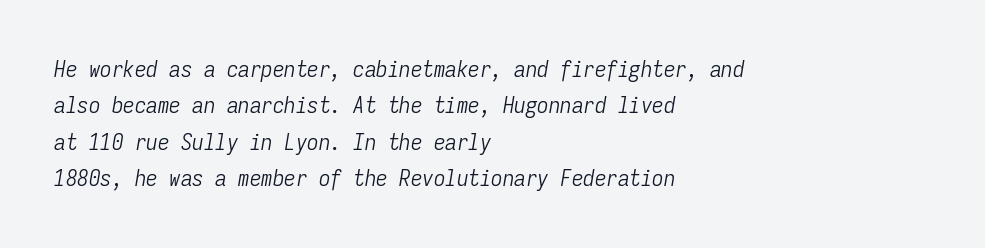
Q: Is the text bold? A: No.
Q: Is the text italic (slanted)? A: Yes, it leans right by about 9 degrees.
Q: Is the text underlined? A: No.
Q: How is the paragraph aligned? A: Left-aligned.
Q: Is the spacing between letters normal or unusually wide? A: Normal.
Q: Is the spacing between lines tight, normal or loose? A: Normal.
